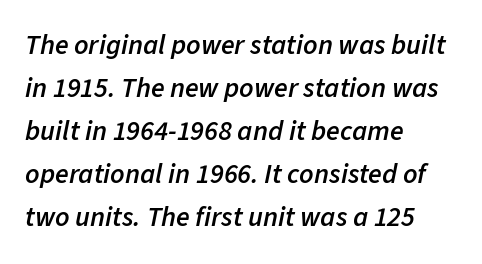
Q: Is the text bold? A: Semi-bold.
Q: Is the text italic (slanted)? A: Yes, it leans right by about 11 degrees.
Q: Is the text underlined? A: No.
Q: How is the paragraph aligned? A: Left-aligned.
Q: Is the spacing between letters normal or unusually wide? A: Normal.
Q: Is the spacing between lines tight, normal or loose? A: Normal.
Q: Width (condensed, normal, or wide)? A: Normal.
Q: Stroke contrast? A: Low.
Q: x-height? A: Medium.
Q: Monospaced? A: No.
